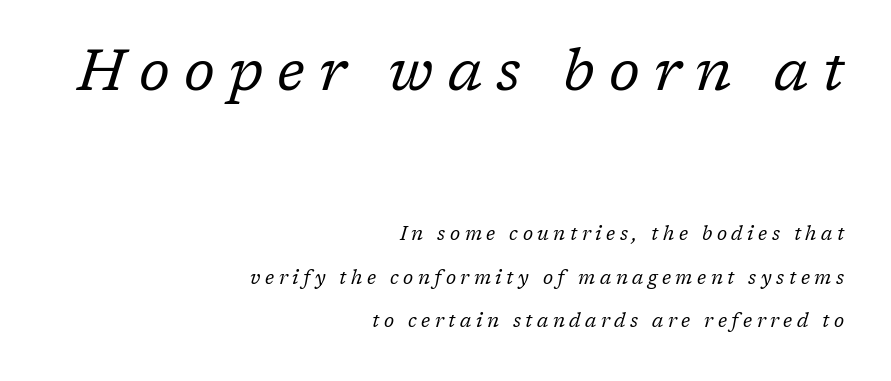
You could not count columns in this text — the font is proportionally spaced. Typographically, this falls in the serif category. The face used here has a pronounced slope to its letters. No chunkiness to these letters — they're not bold.
